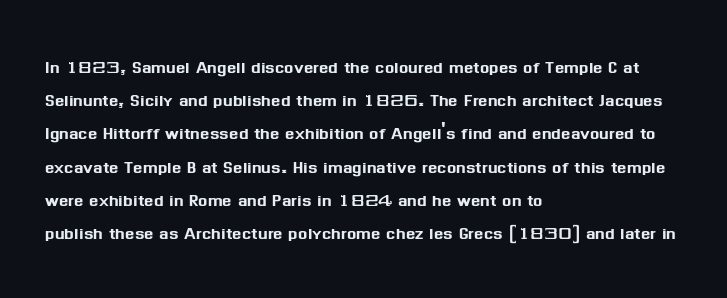
{"italic": "no", "underline": "no", "align": "left", "line_spacing": "normal", "line_spacing_ratio": 1.51, "letter_spacing": "normal", "letter_spacing_em": 0.0, "glyph_px": 22}
